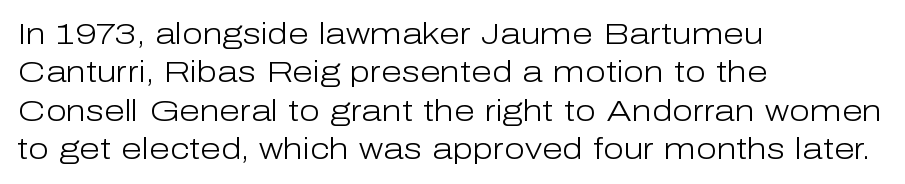
Glance below the letters and you will spot only blank space. Upright lettering throughout. Each letter's strokes conclude bluntly, with no projecting serifs. You could not count columns in this text — the font is proportionally spaced.
